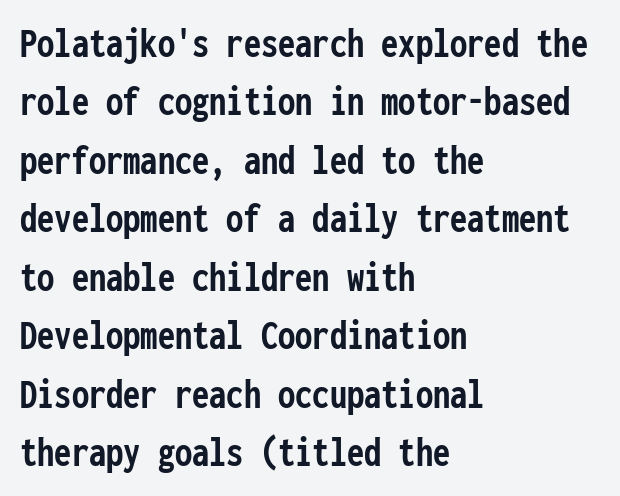
Q: Is the text bold? A: Yes.
Q: Is the text italic (slanted)? A: No, it is upright.
Q: Is the typeface a serif or a sans-serif typeface? A: Sans-serif.
Q: Is the text underlined? A: No.
Q: How is the paragraph aligned? A: Left-aligned.
Q: Is the spacing between letters normal or unusually wide? A: Normal.
Q: Is the spacing between lines tight, normal or loose? A: Normal.
Q: Width (condensed, normal, or wide)? A: Condensed.
Q: Stroke contrast? A: Low.
Q: x-height? A: Medium.
Q: Monospaced? A: Yes.
